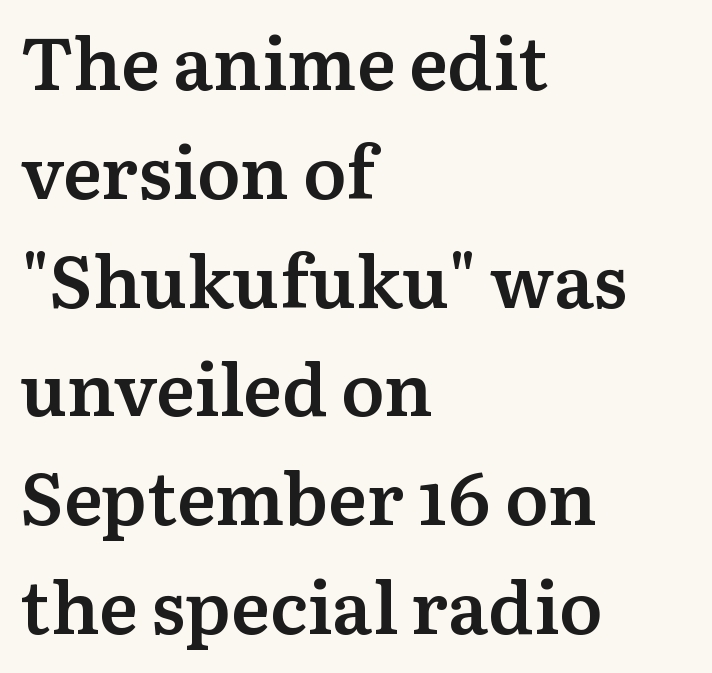
Moderately thickened strokes mark this as semibold type. Each word holds together tightly as a unit, with standard inter-letter gaps. The passage shown is typed in a proportional face where columns would drift. Bare-footed words on every line. Line starts are locked; line ends wander.
